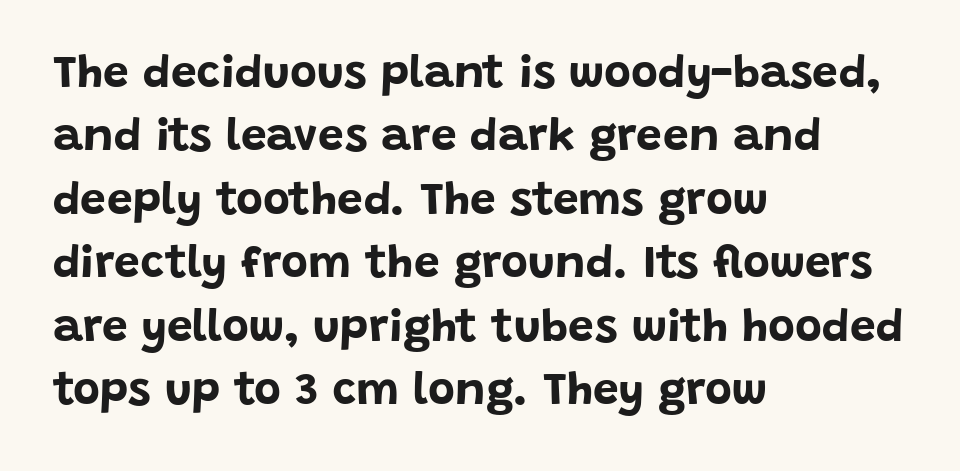
{"serif": "no", "italic": "no", "bold": "yes", "weight": "bold", "width": "normal", "stroke_contrast": "low", "x_height": "large", "monospaced": "no", "underline": "no", "align": "left", "line_spacing": "normal", "line_spacing_ratio": 1.38, "letter_spacing": "normal", "letter_spacing_em": 0.0, "glyph_px": 46}
